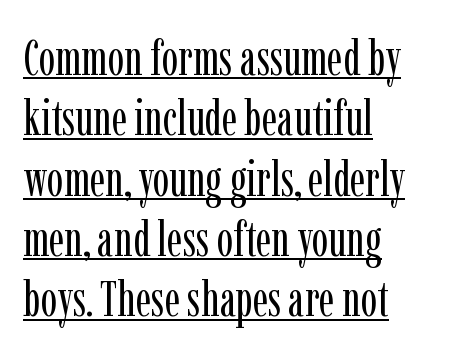
Q: Is the text bold? A: No.
Q: Is the text italic (slanted)? A: No, it is upright.
Q: Is the typeface a serif or a sans-serif typeface? A: Serif.
Q: Is the text underlined? A: Yes.
Q: How is the paragraph aligned? A: Left-aligned.
Q: Is the spacing between letters normal or unusually wide? A: Normal.
Q: Width (condensed, normal, or wide)? A: Condensed.
Q: Stroke contrast? A: Low.
Q: x-height? A: Medium.
Q: Monospaced? A: No.
